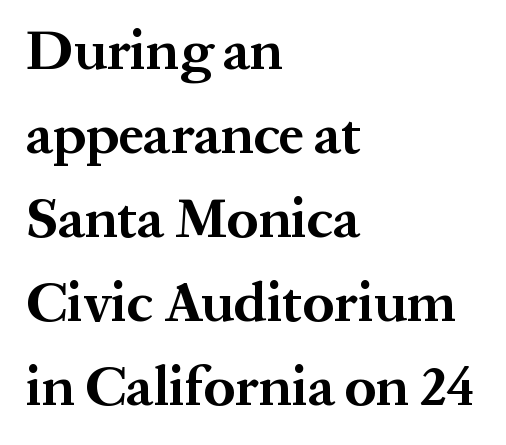
Character widths vary here, with narrow letters taking less room than wide ones. Italic: no, the glyphs are upright roman. The font is running at its bold setting. Underline: absent. Regular leading.
